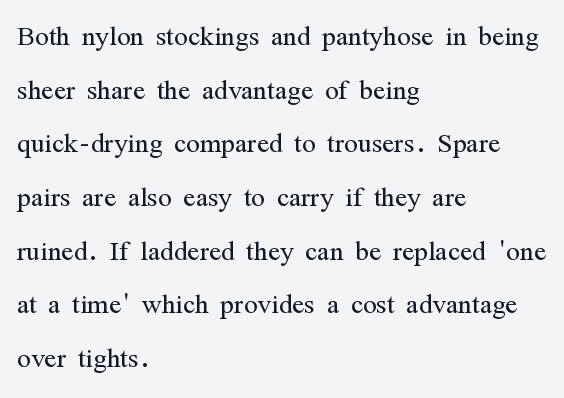
Q: Is the text bold? A: No.
Q: Is the text italic (slanted)? A: No, it is upright.
Q: Is the typeface a serif or a sans-serif typeface? A: Serif.
Q: Is the text underlined? A: No.
Q: How is the paragraph aligned? A: Left-aligned.
Q: Is the spacing between letters normal or unusually wide? A: Normal.
Q: Is the spacing between lines tight, normal or loose? A: Normal.
Q: Width (condensed, normal, or wide)? A: Condensed.
Q: Stroke contrast? A: Medium.
Q: x-height? A: Medium.
Q: Monospaced? A: No.
